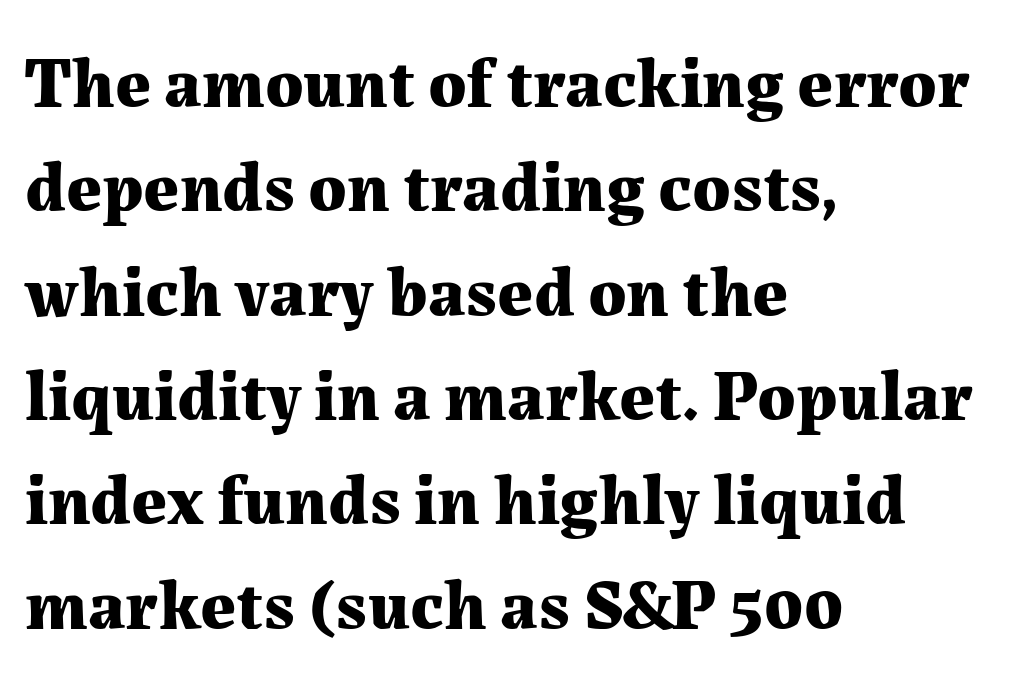
In CSS terms this would be text-align: left. The space directly below the letters is spotless. Style check: upright. On the weight axis this lands at bold, roughly 700.
